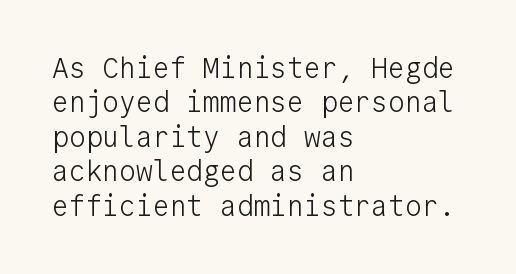
{"serif": "no", "italic": "no", "bold": "no", "weight": "light", "width": "normal", "stroke_contrast": "low", "x_height": "medium", "monospaced": "yes", "underline": "no", "align": "left", "line_spacing_ratio": 1.23, "letter_spacing": "normal", "letter_spacing_em": 0.0, "glyph_px": 28}
